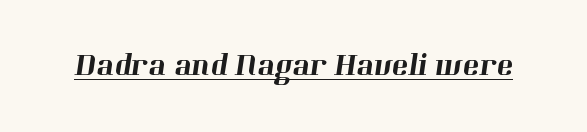
{"serif": "yes", "width": "normal", "stroke_contrast": "high", "x_height": "medium", "monospaced": "no", "underline": "yes", "letter_spacing": "normal", "letter_spacing_em": 0.0, "glyph_px": 32}
